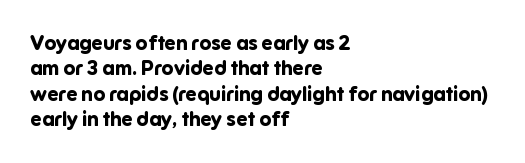
Characters follow at the spacing the type designer built in. What's the leading like? Ordinary, nothing unusual. Horizontal alignment here is leftward, the default for most running prose. The words here are not underlined. The typesetting leans heavy: a genuine bold.
